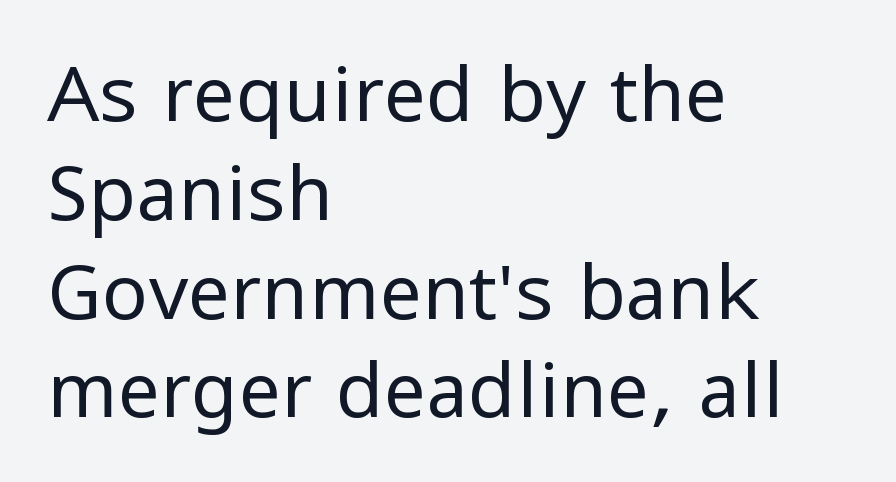
{"serif": "no", "italic": "no", "bold": "no", "weight": "regular", "width": "normal", "stroke_contrast": "low", "x_height": "medium", "monospaced": "no", "underline": "no", "align": "left", "line_spacing": "normal", "line_spacing_ratio": 1.3, "letter_spacing": "normal", "letter_spacing_em": 0.0, "glyph_px": 76}
